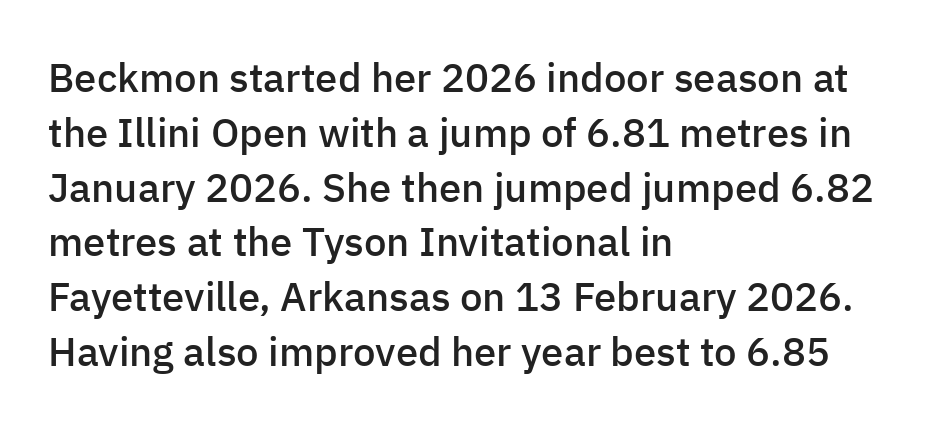
Q: Is the text bold? A: Semi-bold.
Q: Is the text italic (slanted)? A: No, it is upright.
Q: Is the typeface a serif or a sans-serif typeface? A: Sans-serif.
Q: Is the text underlined? A: No.
Q: How is the paragraph aligned? A: Left-aligned.
Q: Is the spacing between letters normal or unusually wide? A: Normal.
Q: Is the spacing between lines tight, normal or loose? A: Normal.
Q: Width (condensed, normal, or wide)? A: Normal.
Q: Stroke contrast? A: Low.
Q: x-height? A: Medium.
Q: Monospaced? A: No.
